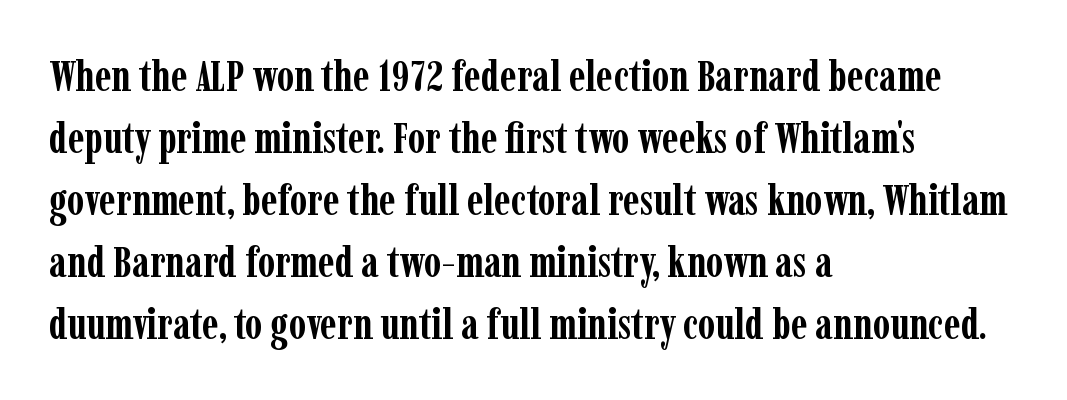
{"serif": "yes", "italic": "no", "bold": "yes", "weight": "semibold", "width": "condensed", "stroke_contrast": "low", "x_height": "medium", "monospaced": "no", "underline": "no", "align": "left", "line_spacing": "normal", "line_spacing_ratio": 1.41, "letter_spacing": "normal", "letter_spacing_em": 0.0, "glyph_px": 44}
